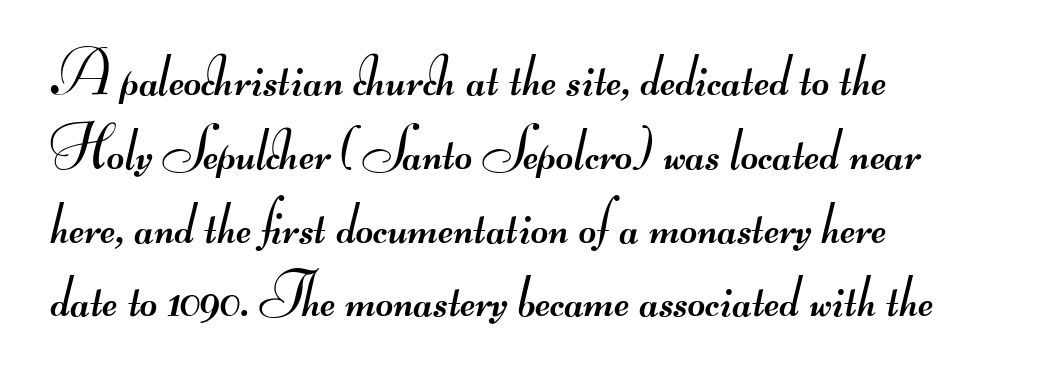
Decoration check: the copy has no underline. Observe the absence of serifs on each vertical stroke in this sample. One-word summary of the alignment: left. Short note: letters normally spaced. Think of a printed novel: that variable character pitch is what you see here.
